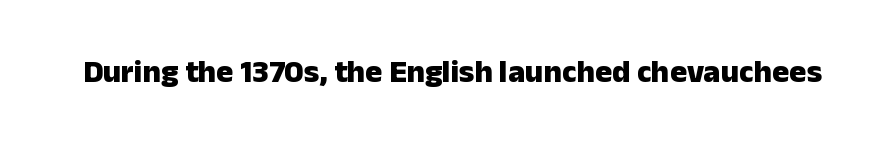
{"serif": "no", "italic": "no", "bold": "yes", "weight": "heavy", "width": "normal", "stroke_contrast": "low", "x_height": "medium", "monospaced": "no", "underline": "no", "letter_spacing": "normal", "letter_spacing_em": 0.0, "glyph_px": 32}
